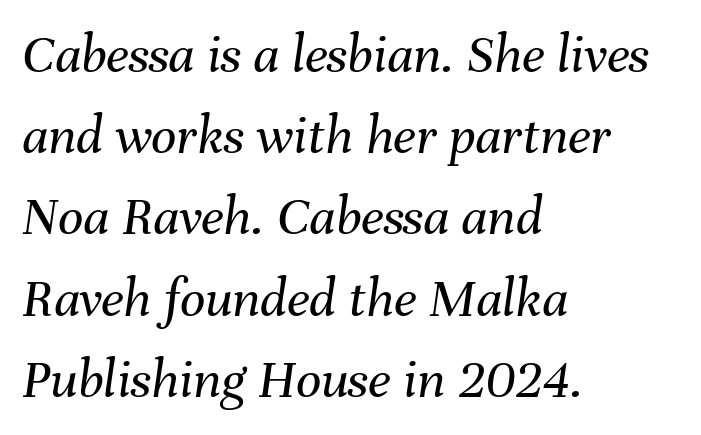
The passage is arranged the way most books set body copy — flush left. Only glyphs here, with clear space below each row. Rows of type keep a routine distance in the vertical direction. Emphasis-style slanted type is in use. You could not count columns in this text — the font is proportionally spaced. Honestly, the letter spacing is just normal — you wouldn't notice it.
